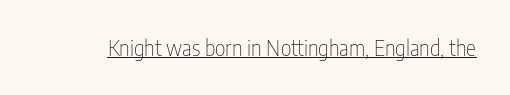
Q: Is the text bold? A: No.
Q: Is the text italic (slanted)? A: No, it is upright.
Q: Is the text underlined? A: Yes.
Q: Is the spacing between letters normal or unusually wide? A: Normal.
